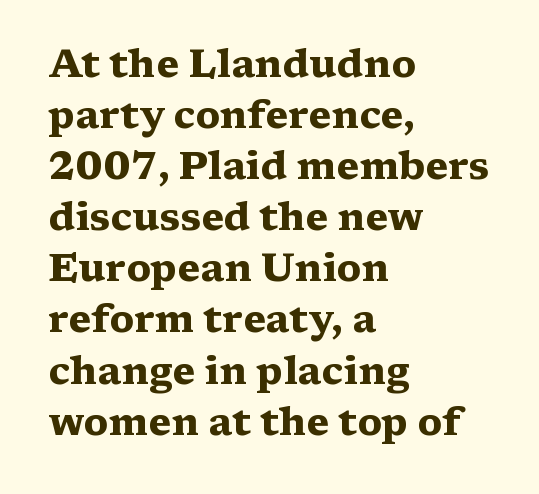
Every stem runs plumb, perpendicular to the baseline. A dark, heavy texture on the line: the type is bold. I'd call this a serif setting — the letters wear small feet. The passage is arranged the way most books set body copy — flush left. Underlining? Definitely not there. What stands out about the letter spacing? Nothing — it is the standard amount.
